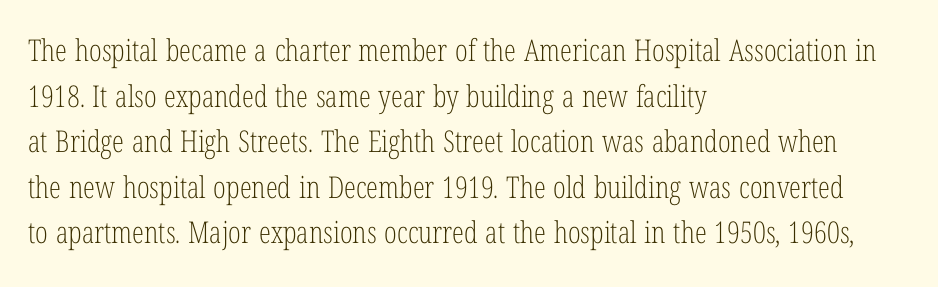
The image shows 30 px light, condensed serif type, upright; set left-aligned, normal line spacing (1.52x), normal letter spacing, not underlined; low stroke contrast and a medium x-height.
